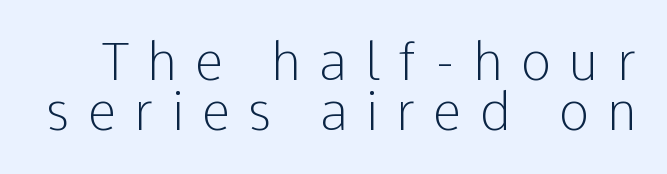
Weight: regular or lighter. How are the letters spaced? Widely, with obvious added tracking. When letters stand straight like this, we call the style roman or upright. Do the characters align in a grid? No, the font is proportional.
